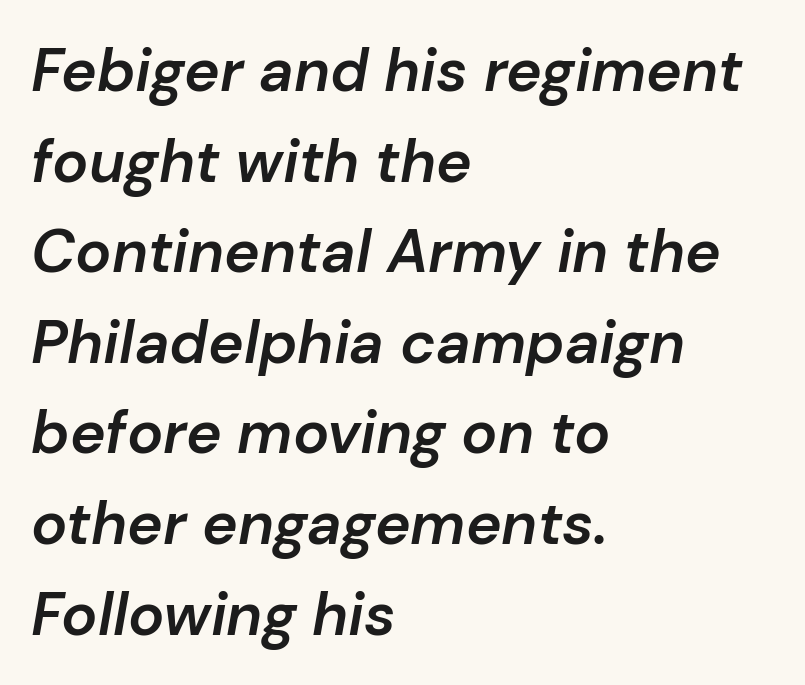
The lettering tilts uniformly, giving the passage an italic look. Observe the ordinary spacing: letters are neighbours, not strangers. Reading down the block, your eye returns to a fixed left position each line. The specimen omits any rule beneath the text block's lines.
